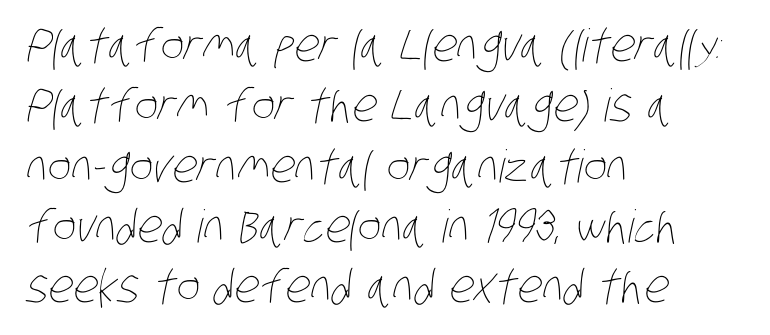
These lines are rendered in a variable-pitch font. In terms of letterspacing, this is plain default setting. The font is comparable to plain body text, perhaps lighter. The vertical gap from one line to the next is medium.
